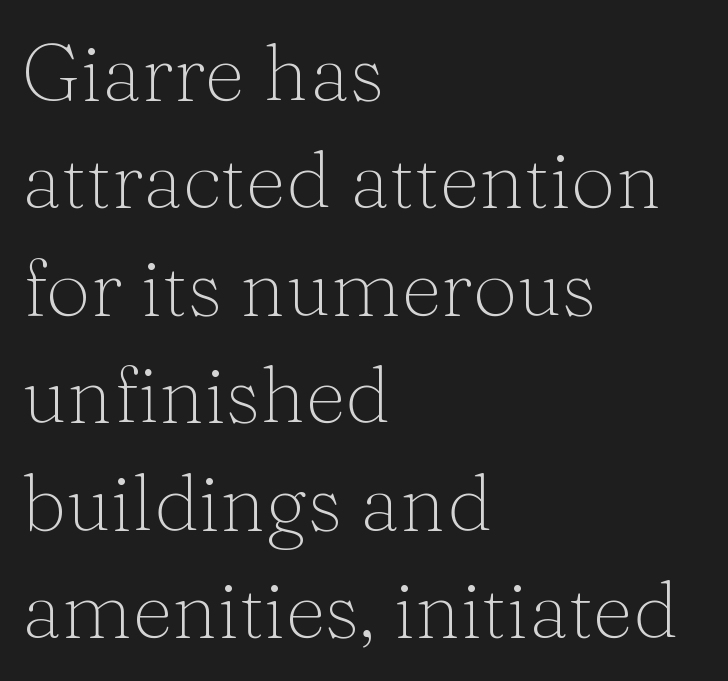
The image shows 79 px light serif type, upright; set left-aligned, normal line spacing (1.36x), normal letter spacing, not underlined; medium stroke contrast and a medium x-height.
